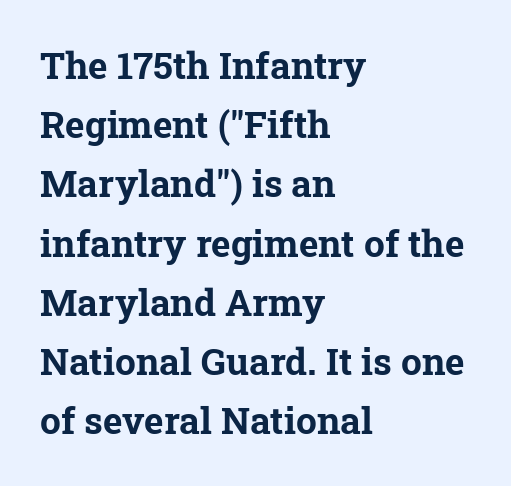
Honestly, there is no underline to notice here at all. What kind of face is this? One with serifs. How would I describe the line gaps? Plain and ordinary. This sample has the flowing, uneven cadence of proportional lettering.
